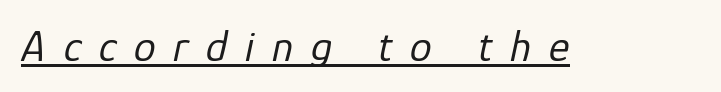
The image shows 44 px regular-weight type, italic (leaning right); set unusually wide letter spacing (+0.4 em), underlined; low stroke contrast and a medium x-height.
